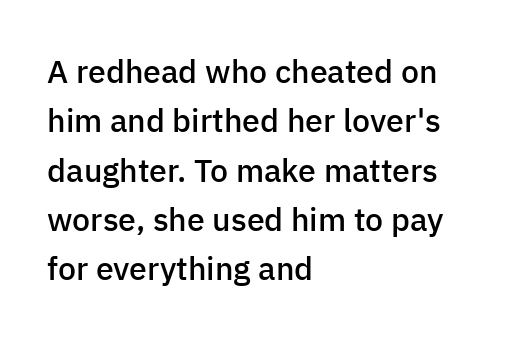
Q: Is the text bold? A: Semi-bold.
Q: Is the text italic (slanted)? A: No, it is upright.
Q: Is the typeface a serif or a sans-serif typeface? A: Sans-serif.
Q: Is the text underlined? A: No.
Q: How is the paragraph aligned? A: Left-aligned.
Q: Is the spacing between letters normal or unusually wide? A: Normal.
Q: Is the spacing between lines tight, normal or loose? A: Normal.
Q: Width (condensed, normal, or wide)? A: Normal.
Q: Stroke contrast? A: Low.
Q: x-height? A: Medium.
Q: Monospaced? A: No.
